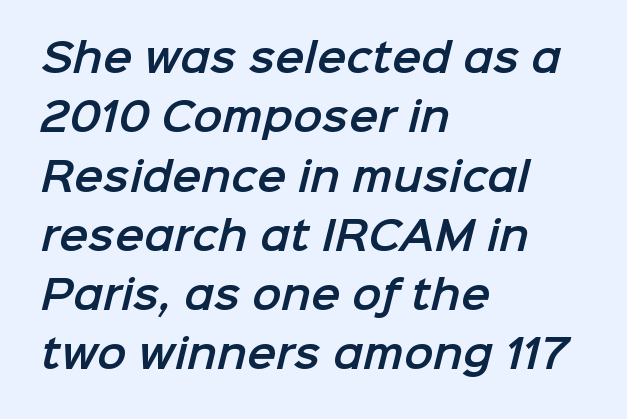
Q: Is the typeface a serif or a sans-serif typeface? A: Sans-serif.
Q: Is the text underlined? A: No.
Q: How is the paragraph aligned? A: Left-aligned.
Q: Is the spacing between letters normal or unusually wide? A: Normal.
Q: Is the spacing between lines tight, normal or loose? A: Normal.
Q: Width (condensed, normal, or wide)? A: Normal.
Q: Stroke contrast? A: Low.
Q: x-height? A: Medium.
Q: Monospaced? A: No.
